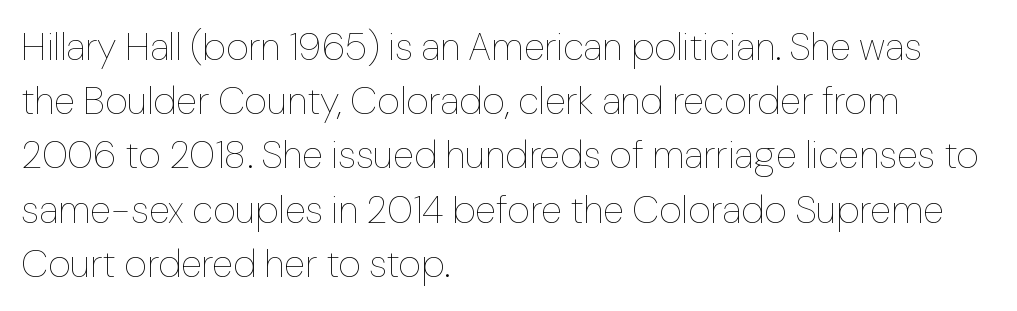
{"italic": "no", "bold": "no", "weight": "thin", "width": "normal", "stroke_contrast": "low", "x_height": "medium", "monospaced": "no", "underline": "no", "align": "left", "line_spacing": "normal", "line_spacing_ratio": 1.39, "letter_spacing": "normal", "letter_spacing_em": 0.0, "glyph_px": 39}
